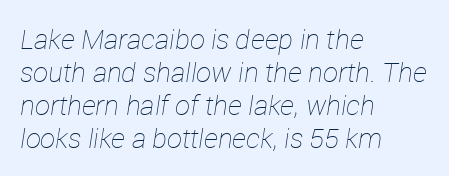
Plain, unruled lines of type. The typography opts for an oblique posture over an upright one. Default kerning and tracking; the words read as compact shapes. The setting favours the left margin, as ordinary paragraphs usually do. The strokes carry an ordinary text weight at most.
